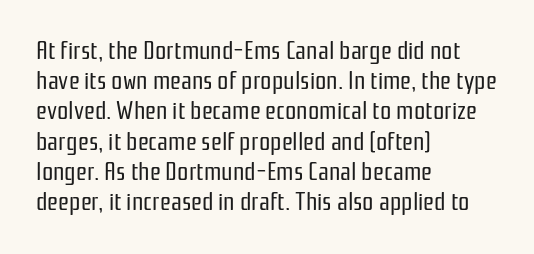
In terms of posture, this sample is upright. The rendering keeps characters at their native spacing. Caption: face not bold, strokes unweighted. The string is rendered with underlining switched off. Horizontal alignment here is leftward, the default for most running prose.
